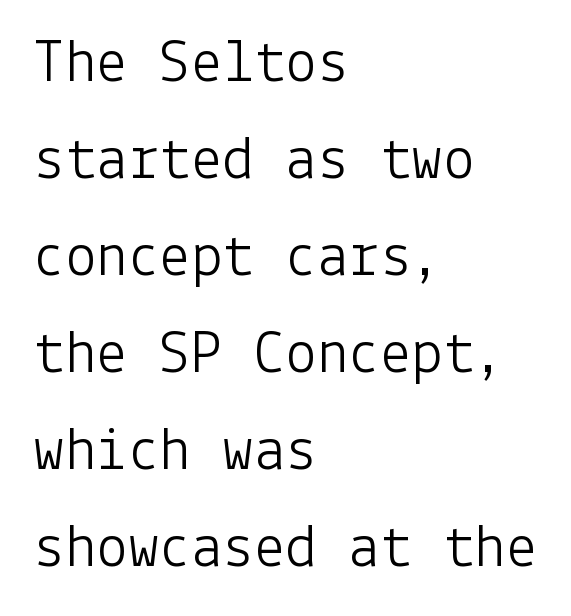
Q: Is the text bold? A: No.
Q: Is the text italic (slanted)? A: No, it is upright.
Q: Is the typeface a serif or a sans-serif typeface? A: Sans-serif.
Q: Is the text underlined? A: No.
Q: How is the paragraph aligned? A: Left-aligned.
Q: Is the spacing between letters normal or unusually wide? A: Normal.
Q: Is the spacing between lines tight, normal or loose? A: Normal.
Q: Width (condensed, normal, or wide)? A: Normal.
Q: Stroke contrast? A: Low.
Q: x-height? A: Medium.
